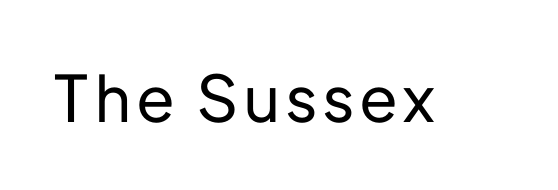
Q: Is the text italic (slanted)? A: No, it is upright.
Q: Is the typeface a serif or a sans-serif typeface? A: Sans-serif.
Q: Is the text underlined? A: No.
Q: Width (condensed, normal, or wide)? A: Normal.
Q: Stroke contrast? A: Low.
Q: x-height? A: Medium.
Q: Monospaced? A: No.
